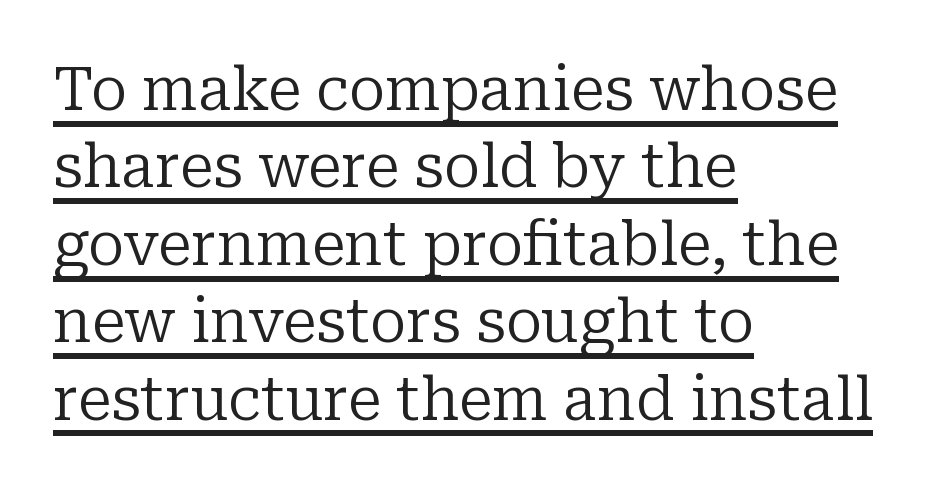
The image shows 61 px regular-weight serif type, upright; set left-aligned, normal line spacing (1.27x), normal letter spacing, underlined; low stroke contrast and a medium x-height.
